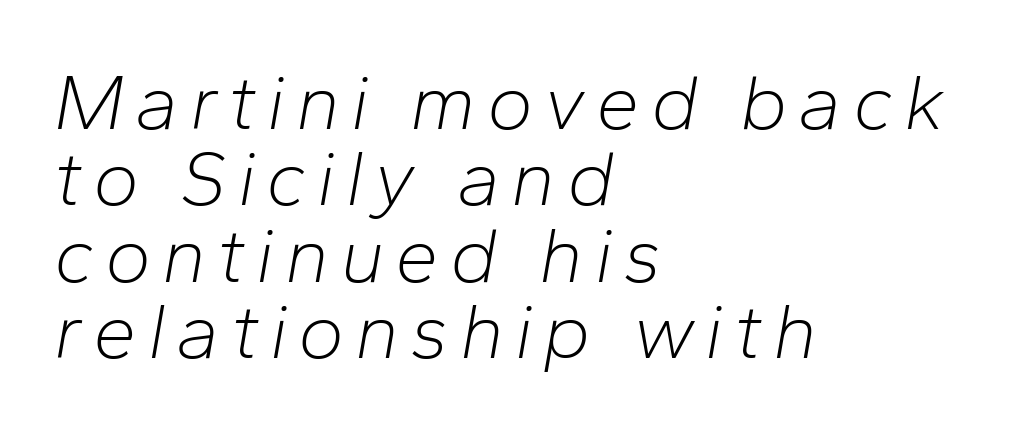
{"italic": "yes", "lean": "right", "slant_degrees": 10, "bold": "no", "weight": "light", "width": "normal", "stroke_contrast": "low", "x_height": "medium", "monospaced": "no", "underline": "no", "align": "left", "line_spacing": "tight", "line_spacing_ratio": 0.98, "glyph_px": 78}
